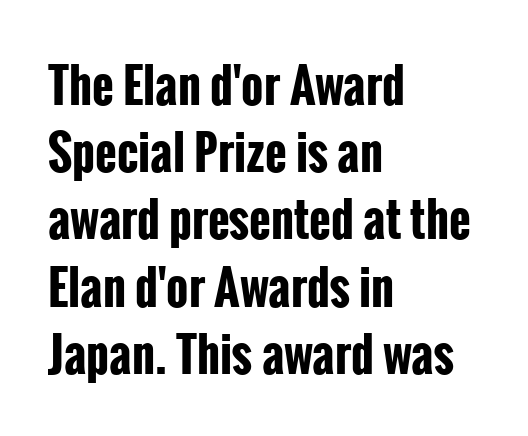
Q: Is the text bold? A: Yes.
Q: Is the text italic (slanted)? A: No, it is upright.
Q: Is the typeface a serif or a sans-serif typeface? A: Sans-serif.
Q: Is the text underlined? A: No.
Q: How is the paragraph aligned? A: Left-aligned.
Q: Is the spacing between letters normal or unusually wide? A: Normal.
Q: Is the spacing between lines tight, normal or loose? A: Normal.
Q: Width (condensed, normal, or wide)? A: Condensed.
Q: Stroke contrast? A: Low.
Q: x-height? A: Medium.
Q: Monospaced? A: No.
